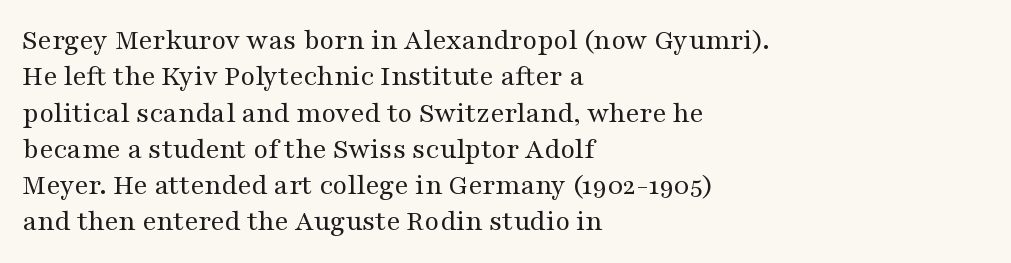
The image shows 30 px regular-weight, wide serif type, upright; set left-aligned, line spacing 1.21x, normal letter spacing, not underlined; medium stroke contrast and a medium x-height.
